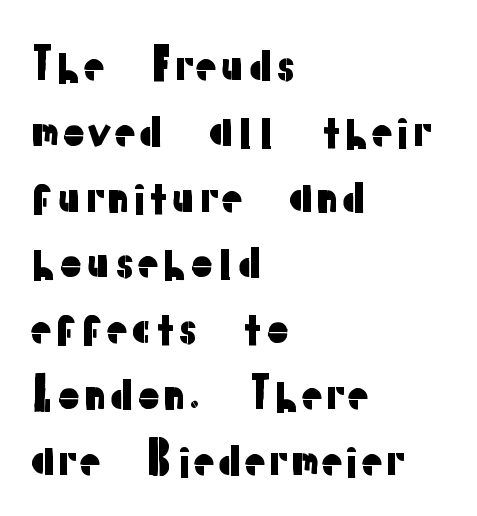
{"serif": "no", "italic": "no", "width": "normal", "stroke_contrast": "low", "x_height": "medium", "monospaced": "no", "underline": "no", "align": "left", "line_spacing": "normal", "line_spacing_ratio": 1.53, "letter_spacing": "normal", "letter_spacing_em": 0.0, "glyph_px": 43}
